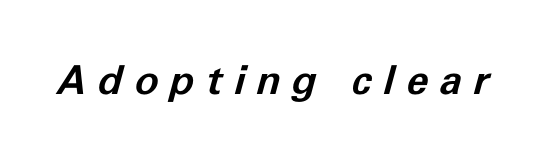
{"italic": "yes", "lean": "right", "slant_degrees": 11, "bold": "yes", "weight": "bold", "width": "normal", "stroke_contrast": "low", "x_height": "medium", "monospaced": "no", "underline": "no", "letter_spacing": "wide", "letter_spacing_em": 0.29, "glyph_px": 40}
